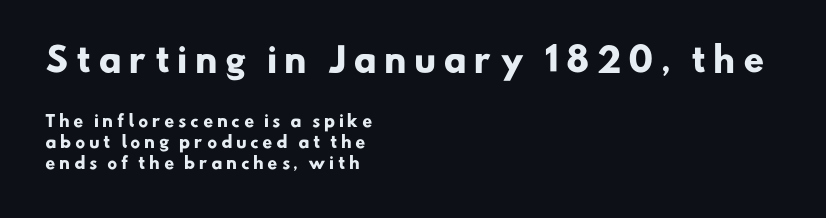
The image shows 33 px heavy sans-serif type; set left-aligned, normal line spacing (1.3x), unusually wide letter spacing (+0.22 em), not underlined; the first (top) block is 2.06x larger; low stroke contrast and a small x-height.
